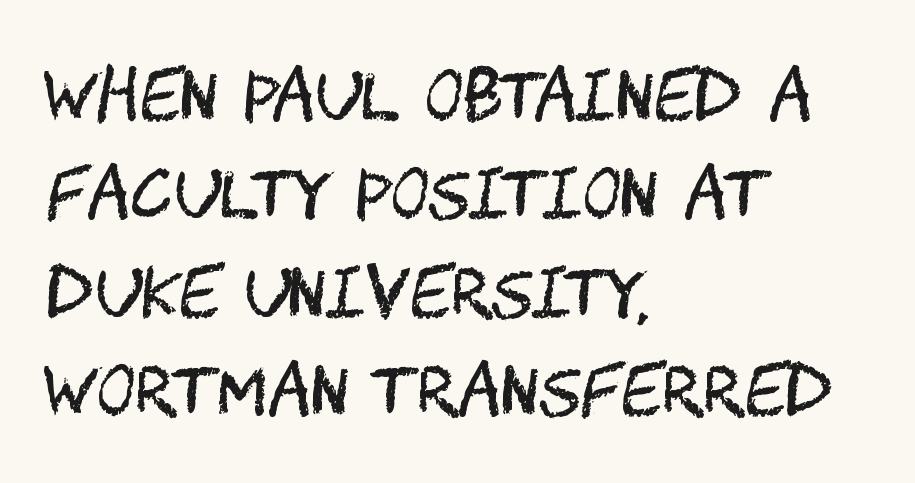
{"serif": "no", "italic": "no", "bold": "no", "weight": "regular", "width": "condensed", "stroke_contrast": "medium", "x_height": "large", "underline": "no", "align": "left", "line_spacing": "normal", "line_spacing_ratio": 1.49, "letter_spacing": "normal", "letter_spacing_em": 0.0, "glyph_px": 66}
